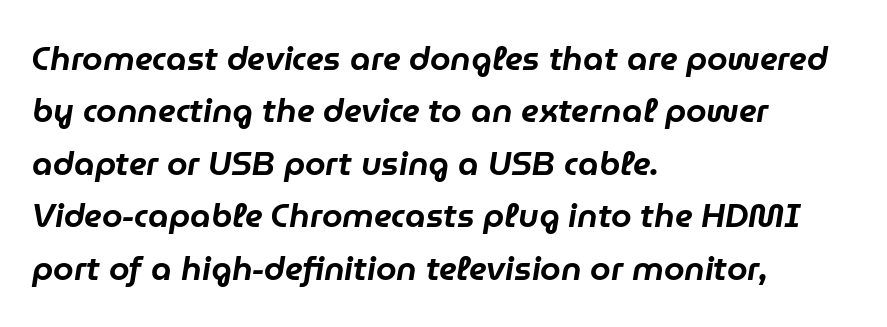
The image shows 33 px text type, italic (leaning right); set left-aligned, normal line spacing (1.59x), normal letter spacing, not underlined; low stroke contrast and a medium x-height.
